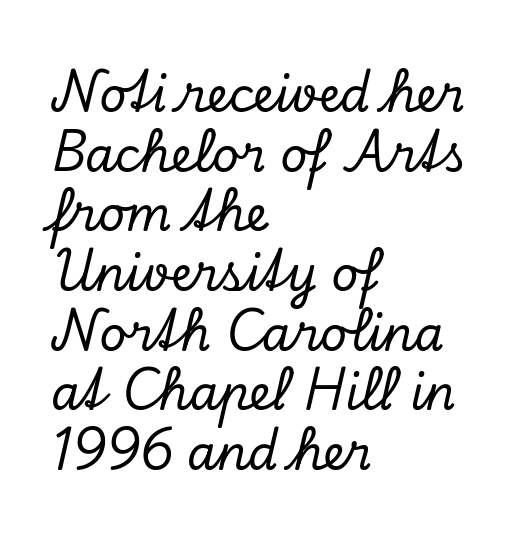
An italicized treatment has been applied to the whole sample. These lines keep a tight, regular rhythm from letter to letter. Regular leading. Typeset ragged right — the left edge is the straight one. A typesetter would label this face a serif.
